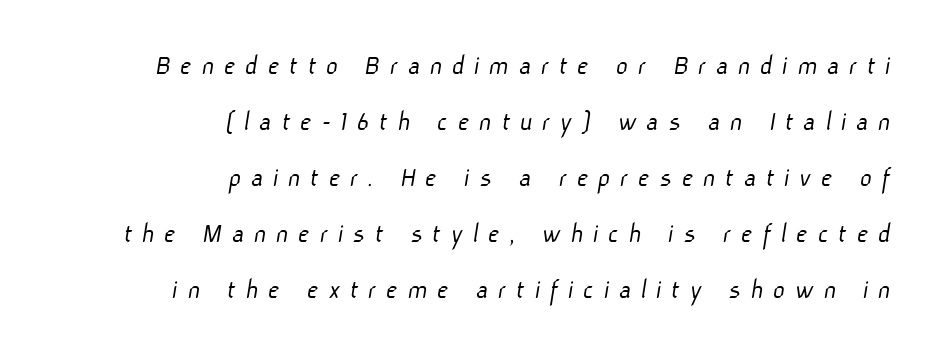
If you measured baseline to baseline, you'd find a long distance. The letterforms sit at book weight or below. Do the characters align in a grid? No, the font is proportional. Typographically, this falls in the sans-serif category. The letters are spread apart with noticeably loose tracking.
